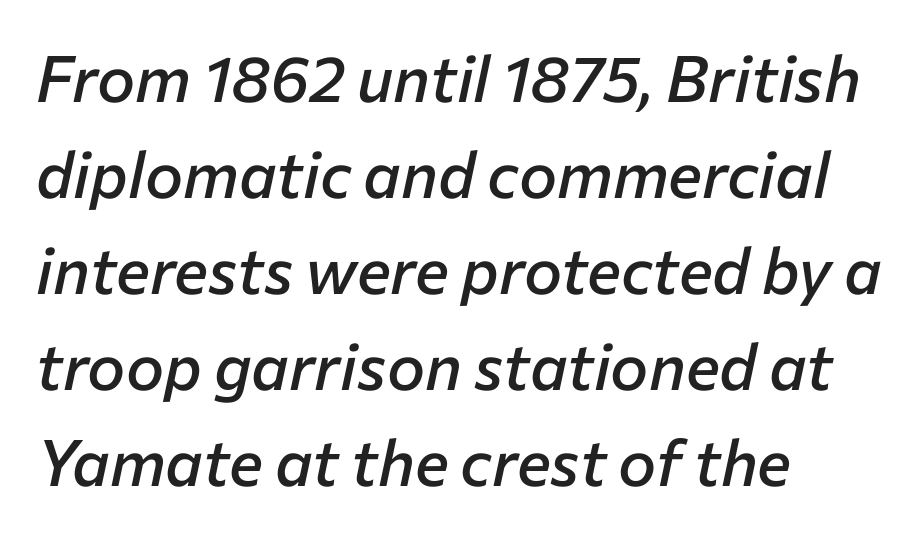
{"italic": "yes", "lean": "right", "slant_degrees": 12, "bold": "semi", "weight": "semibold", "width": "normal", "stroke_contrast": "low", "x_height": "medium", "monospaced": "no", "underline": "no", "align": "left", "line_spacing": "normal", "line_spacing_ratio": 1.5, "letter_spacing": "normal", "letter_spacing_em": 0.0, "glyph_px": 64}
